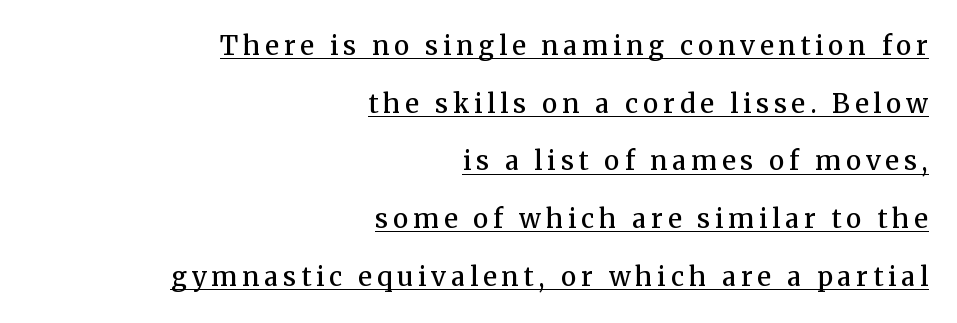
The image shows 26 px text type, upright; set right-aligned, loose line spacing (2.22x), underlined.
